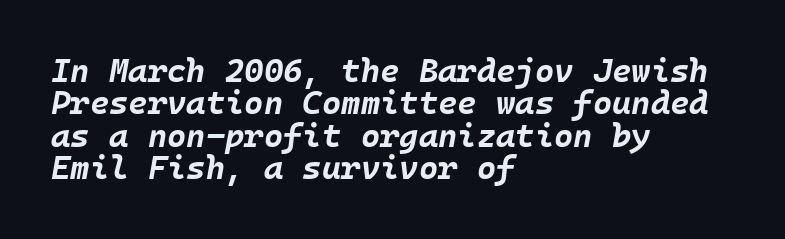
{"italic": "yes", "lean": "right", "slant_degrees": 10, "bold": "yes", "weight": "bold", "width": "normal", "stroke_contrast": "low", "x_height": "large", "underline": "no", "align": "left", "line_spacing": "tight", "line_spacing_ratio": 0.98, "letter_spacing": "normal", "letter_spacing_em": 0.0, "glyph_px": 33}
